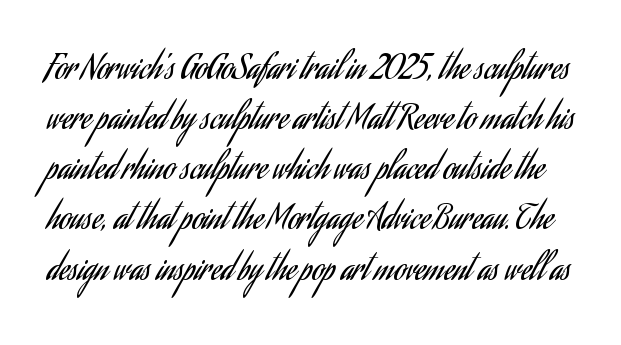
Observe the absence of serifs on each vertical stroke in this sample. Vertical stems look standard width or narrower in stroke. Type without underlining. The passage shown is typed in a proportional face where columns would drift.
